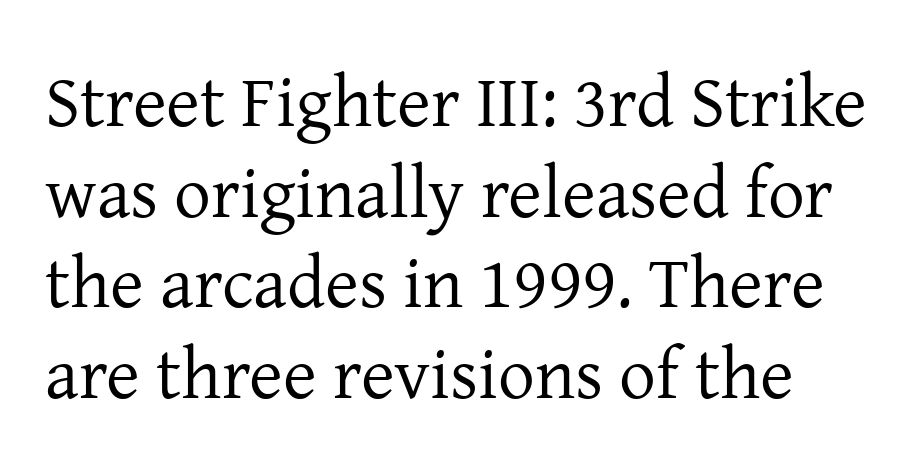
The image shows 73 px regular-weight serif type, upright; set line spacing 1.24x, normal letter spacing, not underlined; low stroke contrast and a medium x-height.
